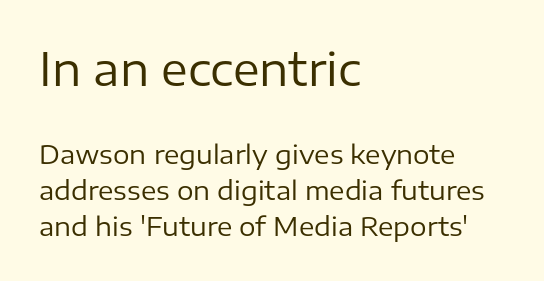
The image shows 45 px regular-weight sans-serif type, upright; set left-aligned, normal line spacing (1.38x), normal letter spacing, not underlined; the first (top) block is 1.73x larger; low stroke contrast and a medium x-height.
